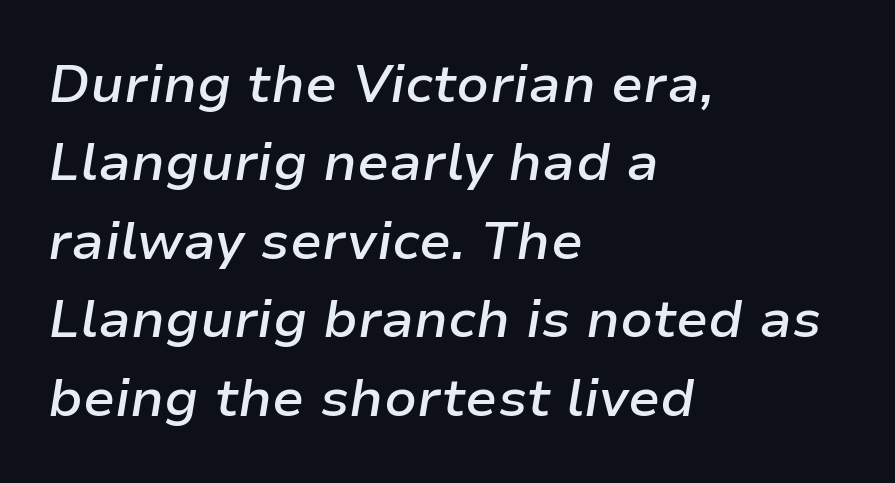
The image shows 53 px semibold type, italic (leaning right); set left-aligned, normal line spacing (1.48x), normal letter spacing, not underlined; low stroke contrast and a medium x-height.
